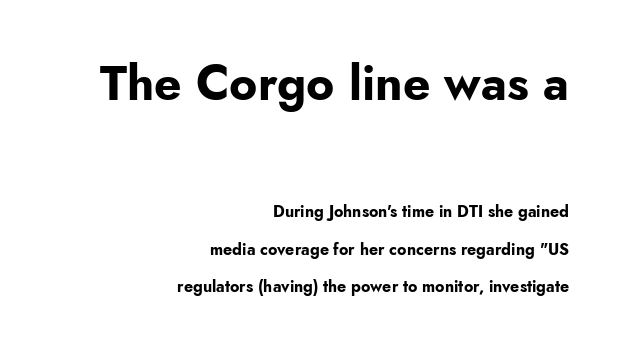
Q: Is the text bold? A: Yes.
Q: Is the text italic (slanted)? A: No, it is upright.
Q: Is the typeface a serif or a sans-serif typeface? A: Sans-serif.
Q: Is the text underlined? A: No.
Q: How is the paragraph aligned? A: Right-aligned.
Q: Is the spacing between letters normal or unusually wide? A: Normal.
Q: Is the spacing between lines tight, normal or loose? A: Loose.
Q: Which block of text is set in a larger size, the first (top) or the second (bottom)? A: The first (top) one.
Q: Width (condensed, normal, or wide)? A: Normal.
Q: Stroke contrast? A: Low.
Q: x-height? A: Small.
Q: Monospaced? A: No.
